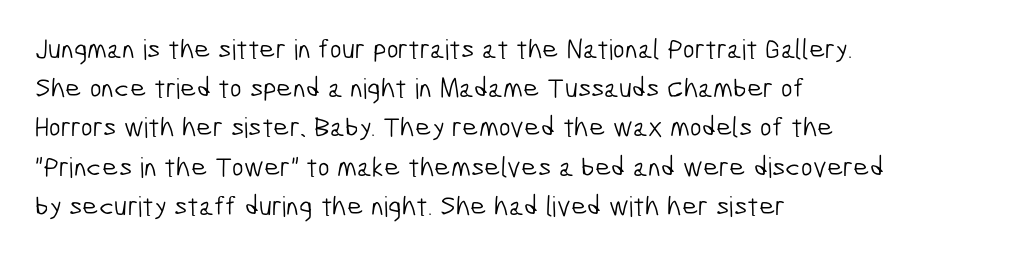
This is not heavy type; no bold has been used. This is sans-serif lettering, the kind often seen on screens and signage. You could not count columns in this text — the font is proportionally spaced. Only glyphs here, with clear space below each row. The rendering anchors every line to the left-hand side.
